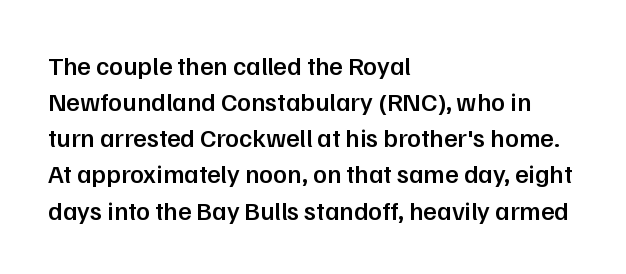
Designer's note — italics off, roman on. The sample has been set in demibold, a notch under bold. Anything drawn beneath the words? Only blank space. Does the copy run flush right? No — it runs flush left. The lines sit at an ordinary, default distance from one another.
